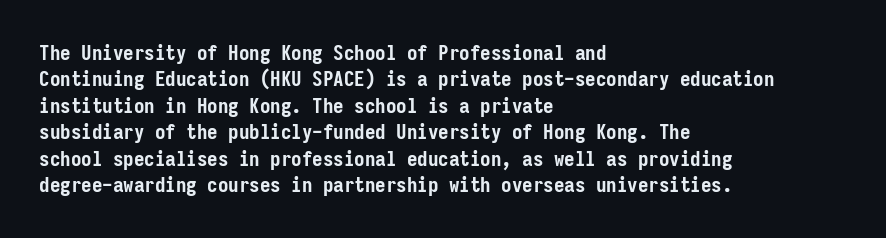
Q: Is the text bold? A: Yes.
Q: Is the text italic (slanted)? A: No, it is upright.
Q: Is the text underlined? A: No.
Q: How is the paragraph aligned? A: Left-aligned.
Q: Is the spacing between letters normal or unusually wide? A: Normal.
Q: Is the spacing between lines tight, normal or loose? A: Normal.
